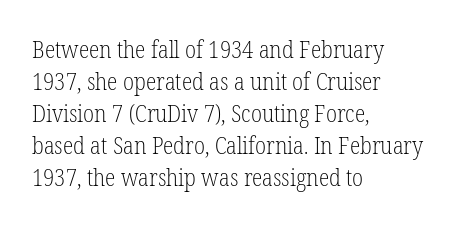
The image shows 24 px text type, upright; set left-aligned, normal line spacing (1.33x), normal letter spacing, not underlined.
